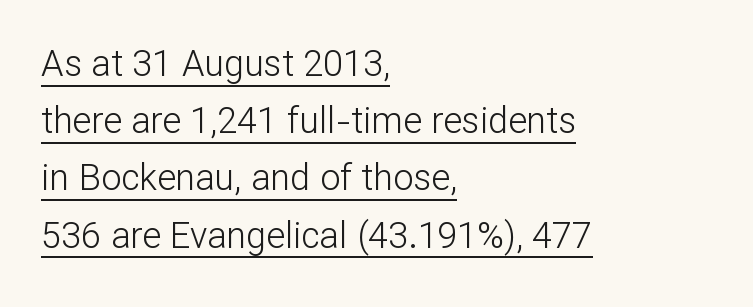
Vertical spacing — default. You can tell from the bare stems that sans-serif type was used. These lines were composed using upright roman letters. The setting favours the left margin, as ordinary paragraphs usually do. Varying glyph widths throughout — classic text-font behaviour. Beneath each row of characters lies a ruled line.
